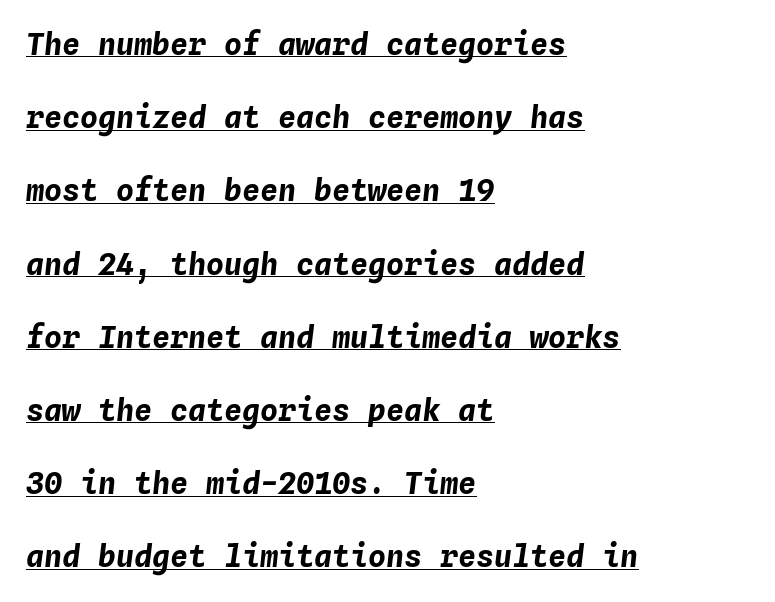
The image shows 30 px bold type, italic (leaning right), monospaced; set left-aligned, loose line spacing (2.44x), normal letter spacing, underlined; low stroke contrast and a medium x-height.
